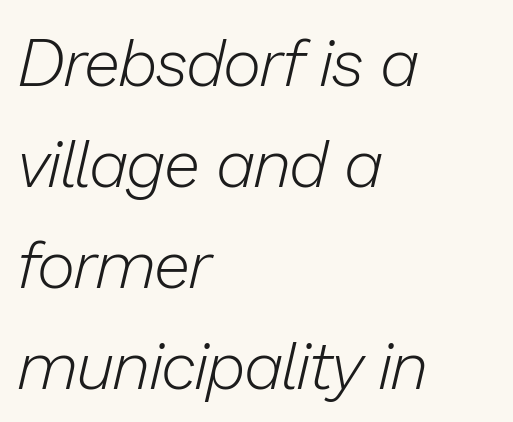
{"italic": "yes", "lean": "right", "slant_degrees": 13, "bold": "no", "weight": "light", "width": "normal", "stroke_contrast": "low", "x_height": "medium", "monospaced": "no", "underline": "no", "align": "left", "line_spacing": "normal", "line_spacing_ratio": 1.53, "letter_spacing": "normal", "letter_spacing_em": 0.0, "glyph_px": 66}
